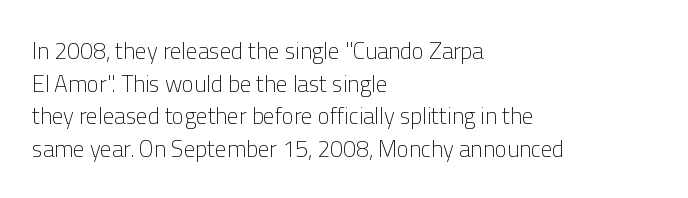
{"italic": "no", "bold": "no", "underline": "no", "align": "left", "line_spacing": "normal", "line_spacing_ratio": 1.42, "letter_spacing": "normal", "letter_spacing_em": 0.0, "glyph_px": 23}
